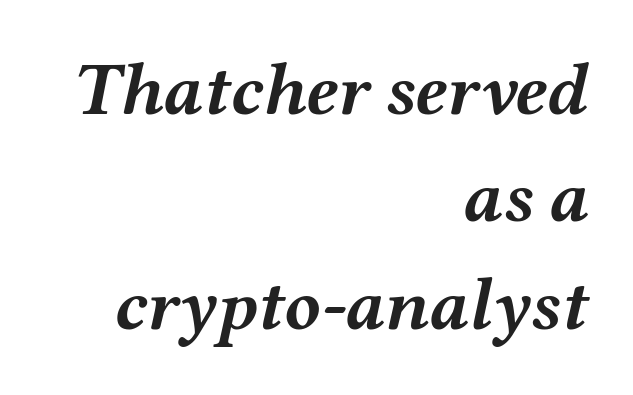
Q: Is the text bold? A: Yes.
Q: Is the text italic (slanted)? A: Yes, it leans right by about 12 degrees.
Q: Is the text underlined? A: No.
Q: How is the paragraph aligned? A: Right-aligned.
Q: Is the spacing between letters normal or unusually wide? A: Normal.
Q: Is the spacing between lines tight, normal or loose? A: Normal.
Q: Width (condensed, normal, or wide)? A: Wide.
Q: Stroke contrast? A: Medium.
Q: x-height? A: Medium.
Q: Monospaced? A: No.
